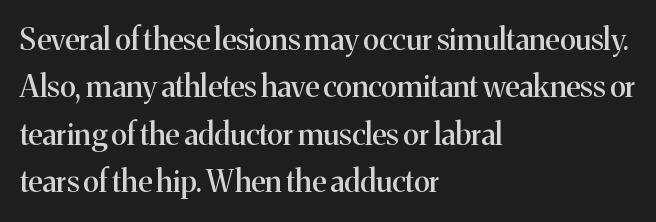
{"serif": "yes", "italic": "no", "width": "normal", "stroke_contrast": "medium", "x_height": "medium", "monospaced": "no", "underline": "no", "align": "left", "line_spacing": "normal", "line_spacing_ratio": 1.58, "letter_spacing": "normal", "letter_spacing_em": 0.0, "glyph_px": 30}
